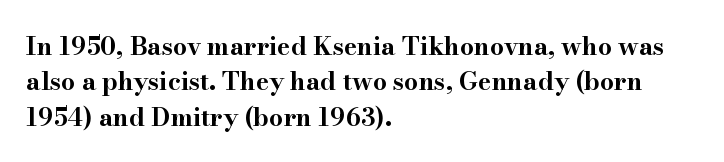
Q: Is the text bold? A: Yes.
Q: Is the text italic (slanted)? A: No, it is upright.
Q: Is the text underlined? A: No.
Q: How is the paragraph aligned? A: Left-aligned.
Q: Is the spacing between letters normal or unusually wide? A: Normal.
Q: Is the spacing between lines tight, normal or loose? A: Normal.
